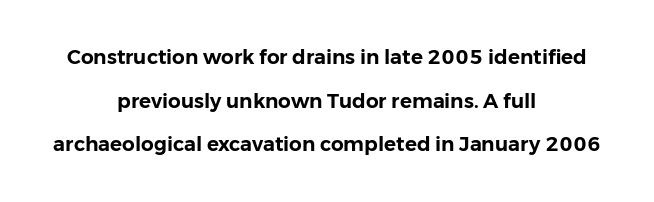
Q: Is the text italic (slanted)? A: No, it is upright.
Q: Is the text underlined? A: No.
Q: How is the paragraph aligned? A: Centered.
Q: Is the spacing between letters normal or unusually wide? A: Normal.
Q: Is the spacing between lines tight, normal or loose? A: Loose.
